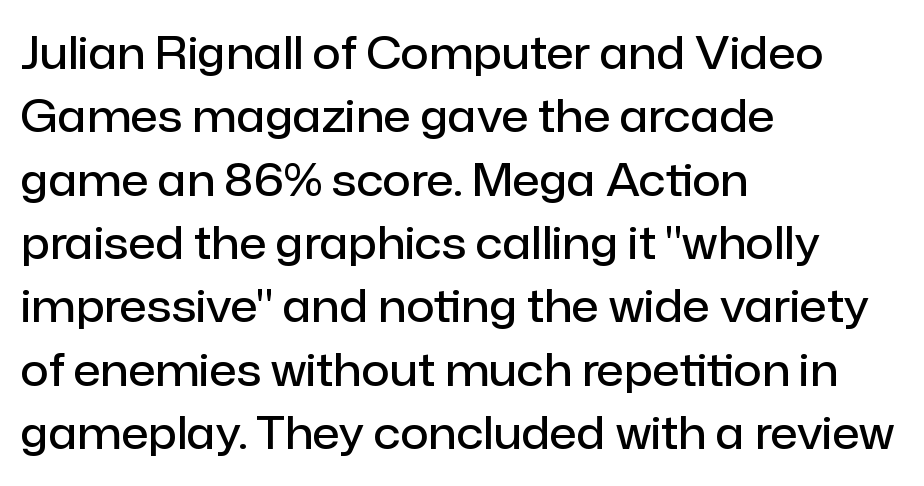
This sample has the flowing, uneven cadence of proportional lettering. Emphasis by weight is partial: semibold. The glyphs are unaccompanied by any horizontal stroke below them. Posture: vertical.
